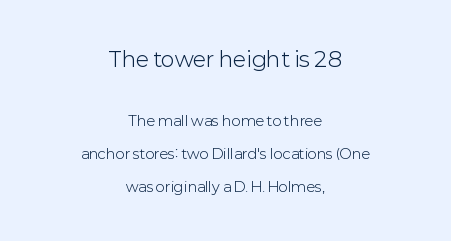
The specimen reads as upright at a glance. Tracking here is standard; glyphs follow each other at the usual distance. Descenders are the only things crossing below the line. This sample trades compactness for vertical openness between lines.
